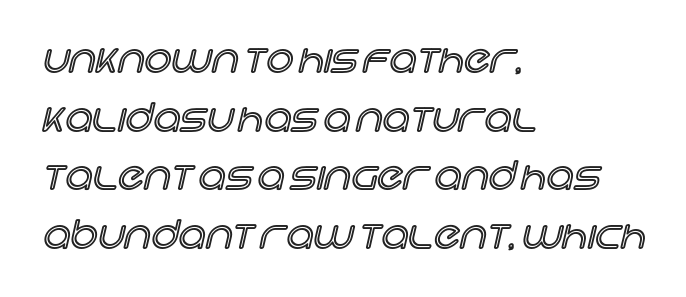
The image shows 38 px text type; set left-aligned, normal line spacing (1.54x), normal letter spacing, not underlined; a large x-height.
